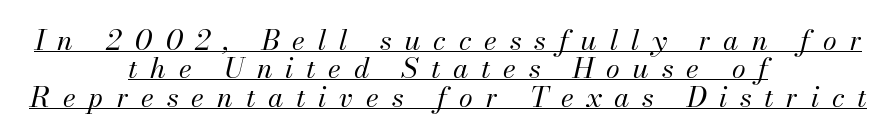
{"italic": "yes", "lean": "right", "slant_degrees": 13, "bold": "no", "weight": "regular", "width": "normal", "stroke_contrast": "medium", "x_height": "small", "monospaced": "no", "underline": "yes", "align": "center", "line_spacing": "tight", "line_spacing_ratio": 1.01, "letter_spacing": "wide", "letter_spacing_em": 0.46, "glyph_px": 28}
